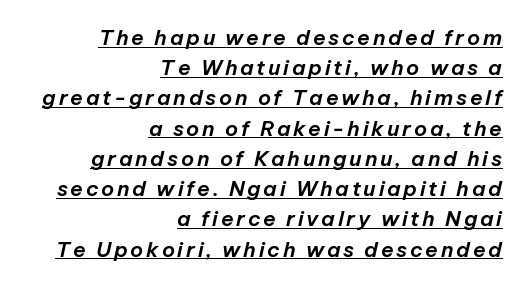
{"italic": "yes", "lean": "right", "slant_degrees": 12, "underline": "yes", "align": "right", "line_spacing": "normal", "line_spacing_ratio": 1.44, "glyph_px": 21}
